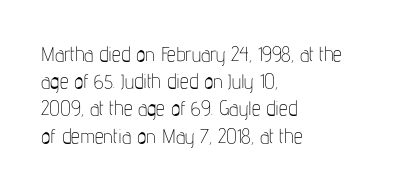
The text block is weighted toward the left margin, trailing off unevenly rightward. Summary of vertical rhythm: regular, with standard interline spacing. Spacing between characters is what you'd get straight out of the box. The letterforms sit at book weight or below.
